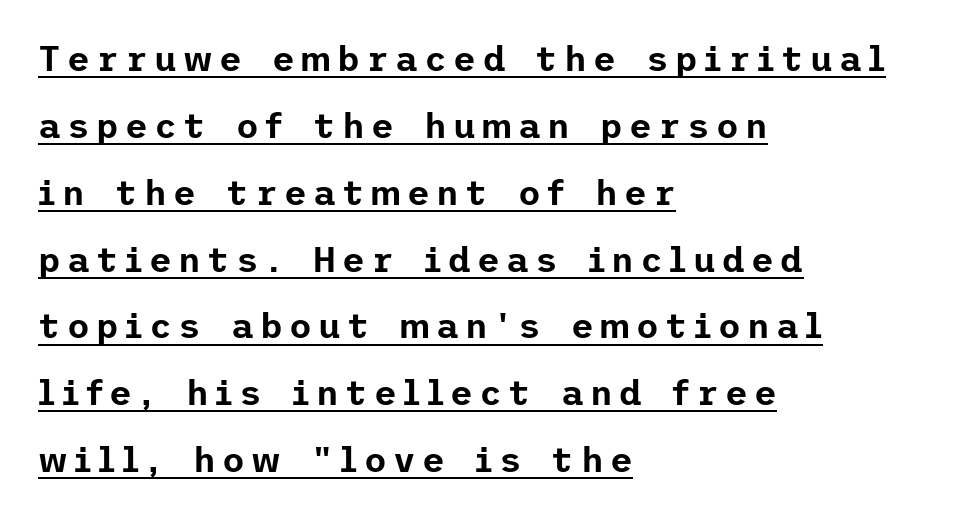
The image shows 35 px sans-serif type, upright; set left-aligned, loose line spacing (1.91x), underlined; low stroke contrast and a medium x-height.
